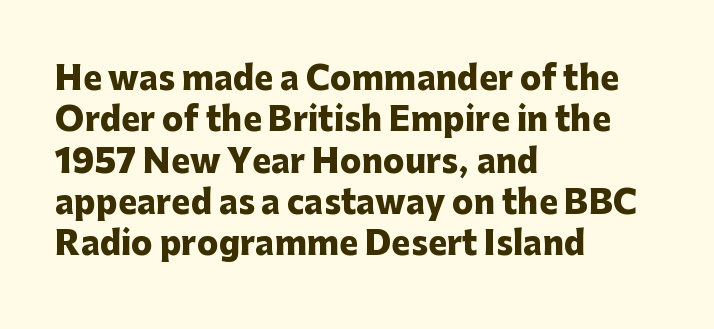
This sample uses an upright cut, with every glyph sitting square on the baseline. Font category for this specimen: sans-serif. A dark, heavy texture on the line: the type is bold. The face used here is proportionally spaced, like ordinary book or web type. Which margin do the lines hug? The left one — the right edge is uneven.
